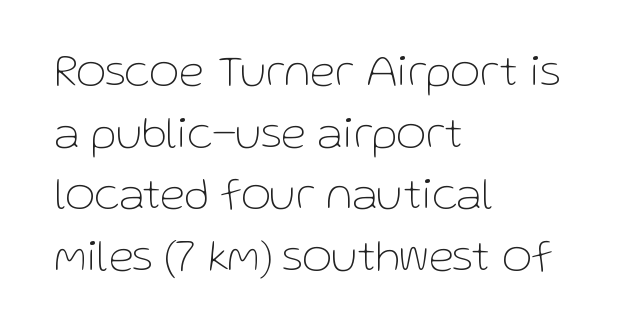
{"serif": "no", "italic": "no", "bold": "no", "weight": "thin", "width": "normal", "stroke_contrast": "low", "x_height": "medium", "monospaced": "no", "underline": "no", "align": "left", "line_spacing": "normal", "line_spacing_ratio": 1.34, "letter_spacing": "normal", "letter_spacing_em": 0.0, "glyph_px": 46}
